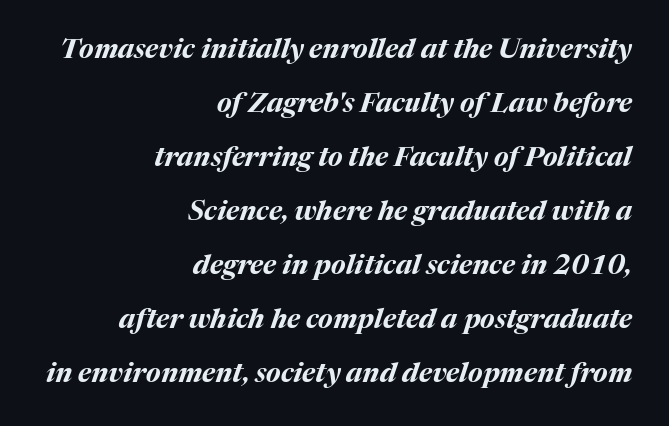
Visually the block forms a straight wall on the right and a jagged coastline on the left. Compared with typical body copy, the letter spacing here is the same. Baseline-to-baseline distance is far greater than the letter height. Typesetter's note: full bold, strokes at maximum text heaviness. Slant detected: the letters are inclined. The strip under each line holds only bare page.
